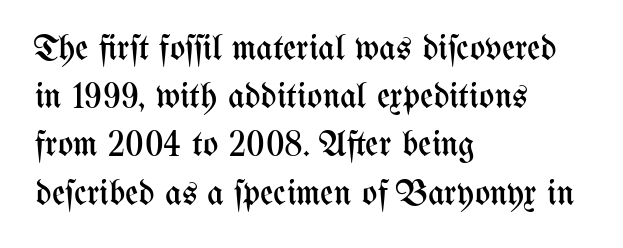
{"italic": "no", "bold": "no", "weight": "regular", "width": "condensed", "stroke_contrast": "medium", "x_height": "medium", "monospaced": "no", "underline": "no", "align": "left", "line_spacing": "normal", "line_spacing_ratio": 1.34, "letter_spacing": "normal", "letter_spacing_em": 0.0, "glyph_px": 36}
